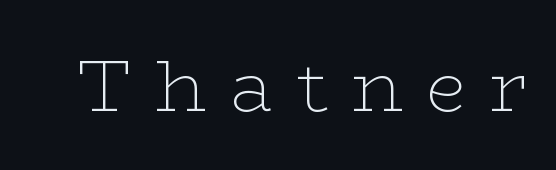
Q: Is the text bold? A: No.
Q: Is the text italic (slanted)? A: No, it is upright.
Q: Is the typeface a serif or a sans-serif typeface? A: Serif.
Q: Is the text underlined? A: No.
Q: Is the spacing between letters normal or unusually wide? A: Unusually wide.
Q: Width (condensed, normal, or wide)? A: Wide.
Q: Stroke contrast? A: Low.
Q: x-height? A: Medium.
Q: Monospaced? A: No.
